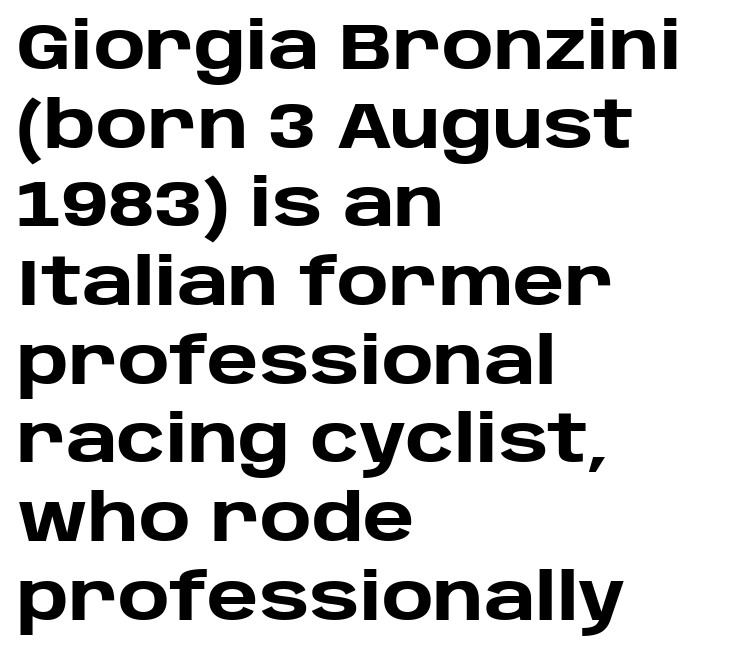
{"serif": "no", "italic": "no", "bold": "yes", "weight": "heavy", "width": "normal", "stroke_contrast": "low", "x_height": "large", "monospaced": "no", "underline": "no", "align": "left", "line_spacing_ratio": 1.21, "letter_spacing": "normal", "letter_spacing_em": 0.0, "glyph_px": 65}
